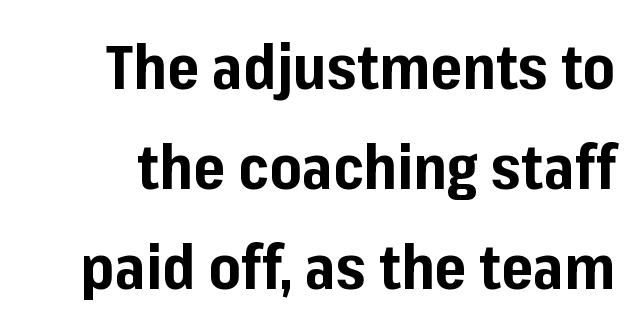
Q: Is the text bold? A: Yes.
Q: Is the text italic (slanted)? A: No, it is upright.
Q: Is the typeface a serif or a sans-serif typeface? A: Sans-serif.
Q: Is the text underlined? A: No.
Q: Is the spacing between letters normal or unusually wide? A: Normal.
Q: Is the spacing between lines tight, normal or loose? A: Normal.
Q: Width (condensed, normal, or wide)? A: Normal.
Q: Stroke contrast? A: Low.
Q: x-height? A: Medium.
Q: Monospaced? A: No.
